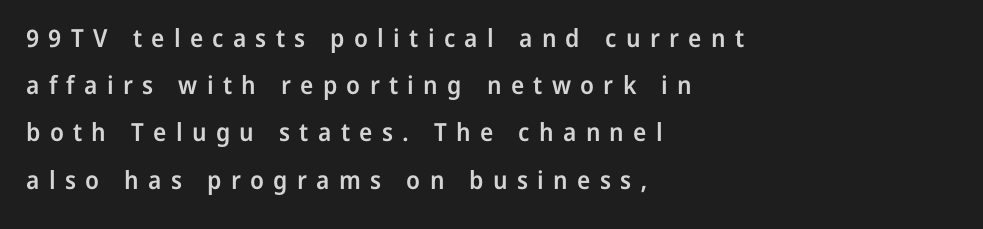
{"italic": "no", "bold": "semi", "underline": "no", "align": "left", "line_spacing_ratio": 1.89, "letter_spacing": "wide", "letter_spacing_em": 0.37, "glyph_px": 25}
